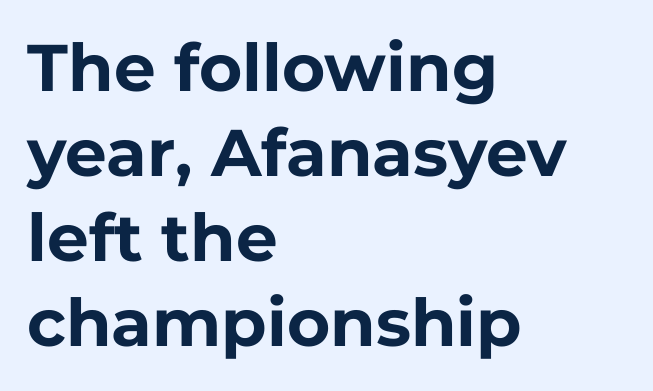
The image shows 66 px bold sans-serif type, upright; set left-aligned, normal line spacing (1.29x), normal letter spacing, not underlined; low stroke contrast and a medium x-height.
